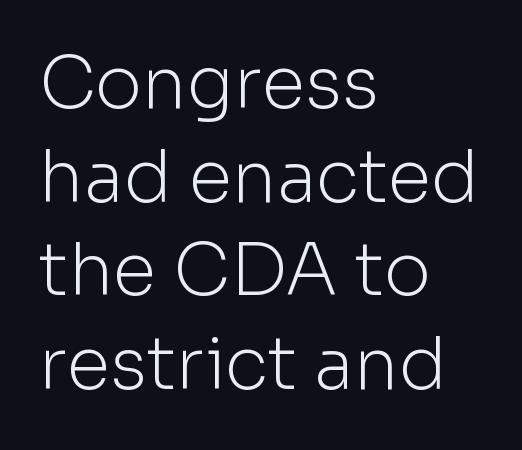
Q: Is the text bold? A: No.
Q: Is the text italic (slanted)? A: No, it is upright.
Q: Is the typeface a serif or a sans-serif typeface? A: Sans-serif.
Q: Is the text underlined? A: No.
Q: How is the paragraph aligned? A: Left-aligned.
Q: Is the spacing between letters normal or unusually wide? A: Normal.
Q: Is the spacing between lines tight, normal or loose? A: Normal.
Q: Width (condensed, normal, or wide)? A: Normal.
Q: Stroke contrast? A: Low.
Q: x-height? A: Medium.
Q: Monospaced? A: No.
